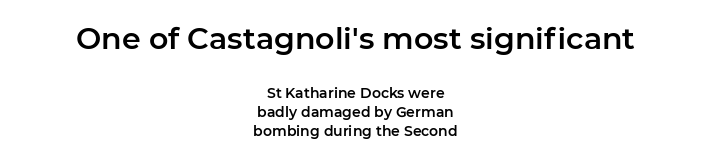
{"serif": "no", "italic": "no", "width": "normal", "stroke_contrast": "low", "x_height": "medium", "monospaced": "no", "underline": "no", "align": "center", "line_spacing": "normal", "line_spacing_ratio": 1.36, "letter_spacing": "normal", "letter_spacing_em": 0.0, "larger_block": "first", "size_ratio": 2.14, "glyph_px": 30}
